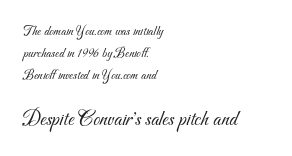
{"bold": "no", "underline": "no", "align": "left", "line_spacing": "normal", "line_spacing_ratio": 1.58, "letter_spacing": "normal", "letter_spacing_em": 0.0, "larger_block": "second", "size_ratio": 1.57, "glyph_px": 22}
